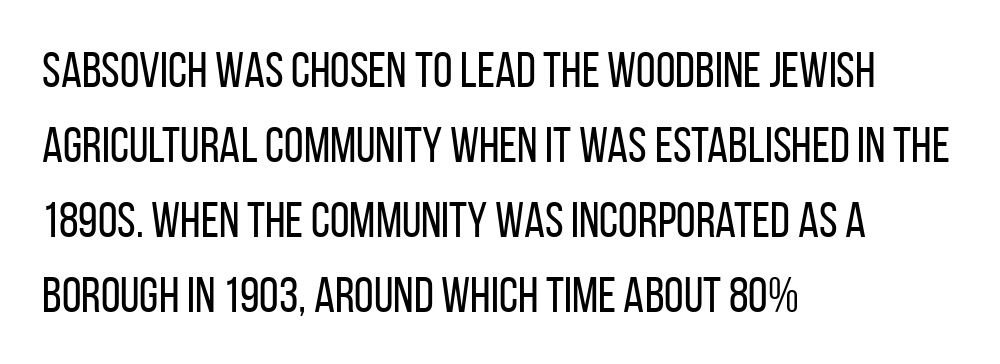
Q: Is the text bold? A: No.
Q: Is the text italic (slanted)? A: No, it is upright.
Q: Is the typeface a serif or a sans-serif typeface? A: Sans-serif.
Q: Is the text underlined? A: No.
Q: How is the paragraph aligned? A: Left-aligned.
Q: Is the spacing between letters normal or unusually wide? A: Normal.
Q: Is the spacing between lines tight, normal or loose? A: Normal.
Q: Width (condensed, normal, or wide)? A: Condensed.
Q: Stroke contrast? A: Low.
Q: x-height? A: Large.
Q: Monospaced? A: No.
